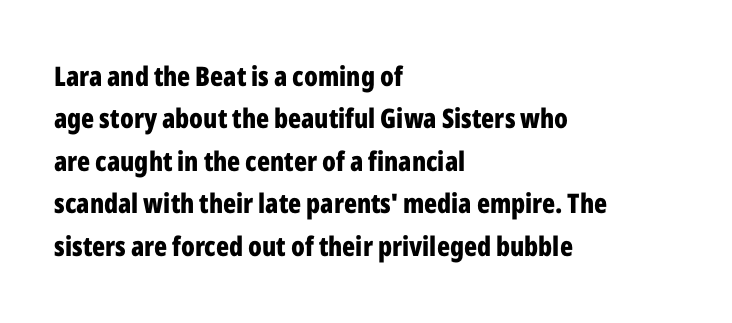
The image shows 27 px bold type, upright; set left-aligned, normal line spacing (1.57x), normal letter spacing, not underlined.
